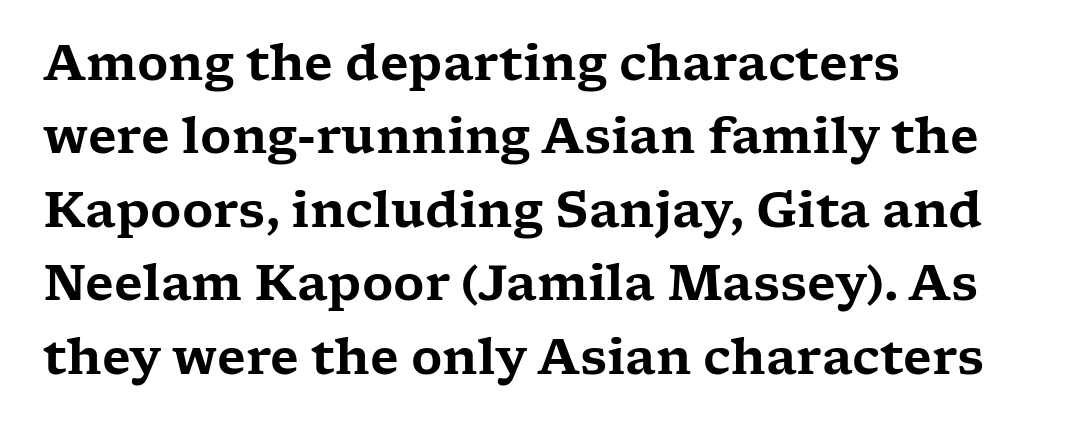
{"serif": "yes", "italic": "no", "width": "wide", "stroke_contrast": "low", "x_height": "medium", "monospaced": "no", "underline": "no", "align": "left", "line_spacing": "normal", "line_spacing_ratio": 1.53, "letter_spacing": "normal", "letter_spacing_em": 0.0, "glyph_px": 48}
